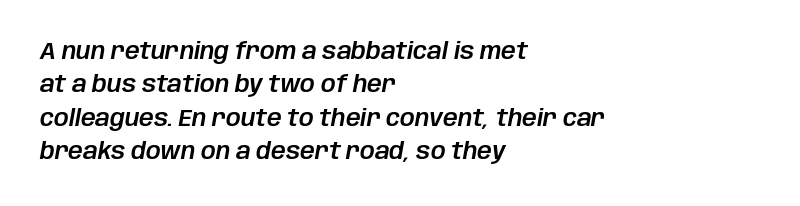
The image shows 23 px text type, italic (leaning right); set left-aligned, normal line spacing (1.45x), normal letter spacing, not underlined.
